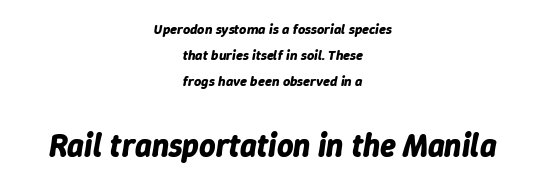
The characters look thick and weighty, a clear bold. These lines keep a tight, regular rhythm from letter to letter. The text block is weighted toward neither margin, spreading evenly from the middle. Check under the words: just untouched page.
